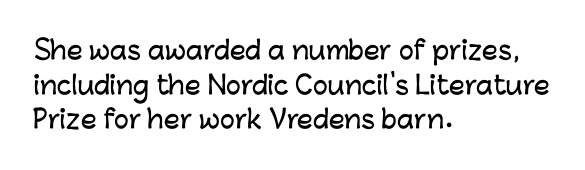
Q: Is the text italic (slanted)? A: No, it is upright.
Q: Is the text underlined? A: No.
Q: How is the paragraph aligned? A: Left-aligned.
Q: Is the spacing between letters normal or unusually wide? A: Normal.
Q: Is the spacing between lines tight, normal or loose? A: Normal.
